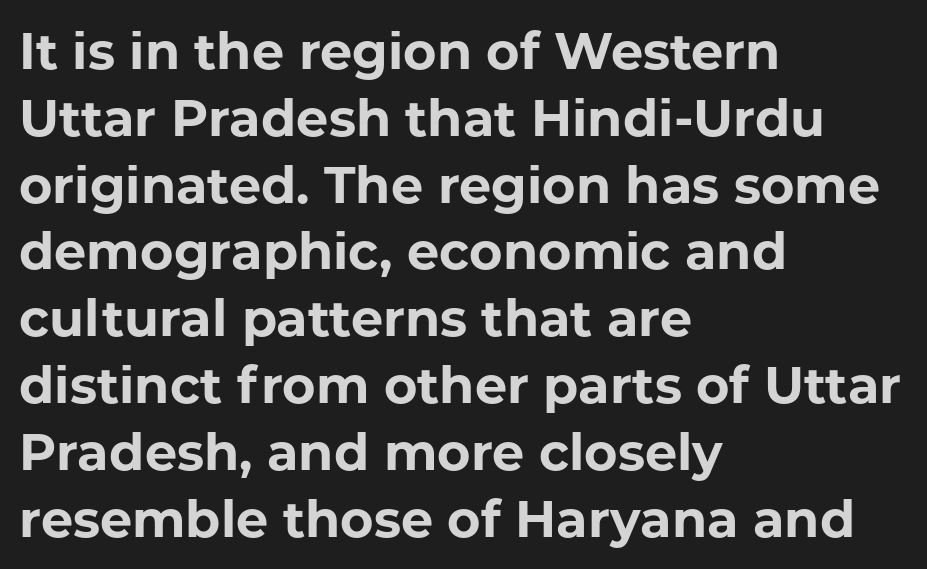
Q: Is the text bold? A: Yes.
Q: Is the text italic (slanted)? A: No, it is upright.
Q: Is the typeface a serif or a sans-serif typeface? A: Sans-serif.
Q: Is the text underlined? A: No.
Q: How is the paragraph aligned? A: Left-aligned.
Q: Is the spacing between letters normal or unusually wide? A: Normal.
Q: Is the spacing between lines tight, normal or loose? A: Normal.
Q: Width (condensed, normal, or wide)? A: Normal.
Q: Stroke contrast? A: Low.
Q: x-height? A: Medium.
Q: Monospaced? A: No.
